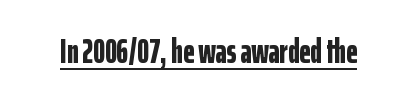
The image shows 35 px bold, condensed sans-serif type, upright; set normal letter spacing, underlined; low stroke contrast and a medium x-height.
